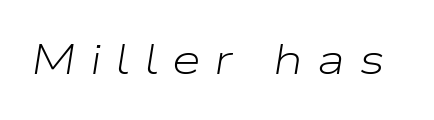
Looks like regular typesetting: each glyph gets only the width it needs. The letterforms stand isolated, each surrounded by extra space. Rendered with sloped, italic letterforms. A quiet, ordinary-to-light weight characterises the typeface. Decoration check: the copy has no underline.
